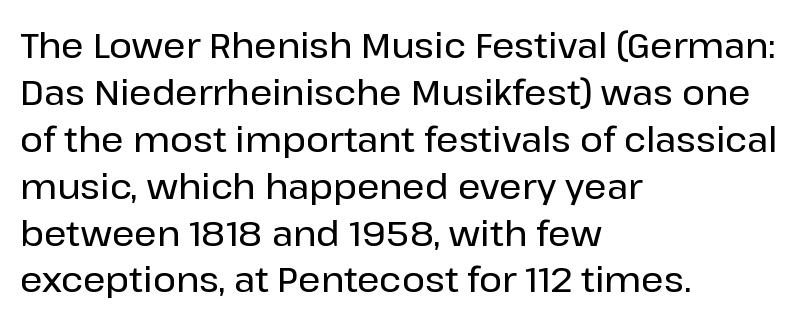
Q: Is the text italic (slanted)? A: No, it is upright.
Q: Is the typeface a serif or a sans-serif typeface? A: Sans-serif.
Q: Is the text underlined? A: No.
Q: How is the paragraph aligned? A: Left-aligned.
Q: Is the spacing between letters normal or unusually wide? A: Normal.
Q: Is the spacing between lines tight, normal or loose? A: Normal.
Q: Width (condensed, normal, or wide)? A: Normal.
Q: Stroke contrast? A: Low.
Q: x-height? A: Medium.
Q: Monospaced? A: No.
